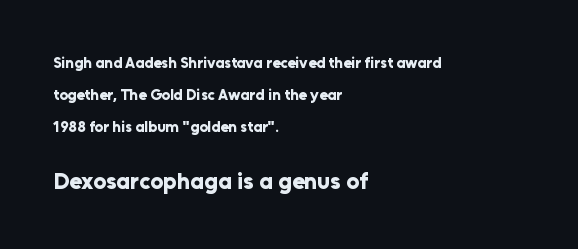
The image shows 23 px bold type, upright; set left-aligned, loose line spacing (2.13x), normal letter spacing, not underlined; the second (bottom) block is 1.53x larger.
